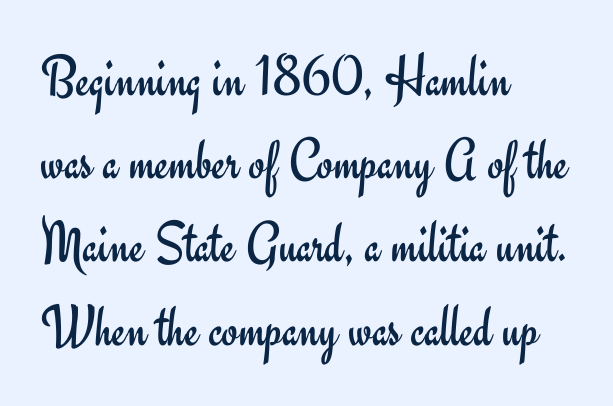
Horizontal alignment here is leftward, the default for most running prose. The glyphs are unaccompanied by any horizontal stroke below them. Check where the strokes stop: nothing finishes them off — pure sans. The letters look calm and open, with moderate or lighter stems. Proportional: the letters do not fall into vertical columns.
